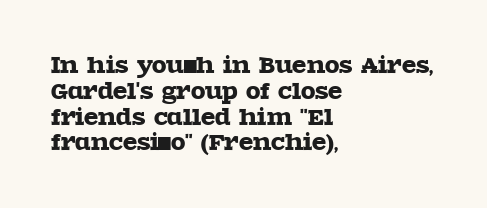
Underline: absent. This rendering uses left alignment, leaving the right contour irregular. A typesetter would mark this as roman, not italic. In terms of letterspacing, this is plain default setting.
